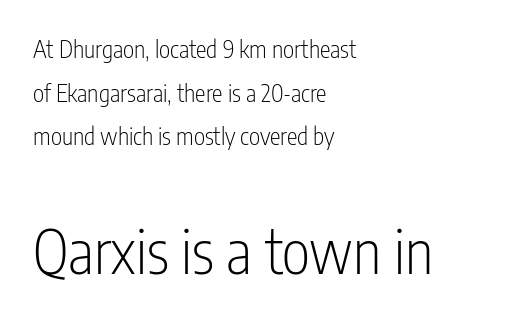
The image shows 60 px light, condensed sans-serif type, upright; set left-aligned, line spacing 1.82x, normal letter spacing, not underlined; the second (bottom) block is 2.5x larger; low stroke contrast and a medium x-height.
